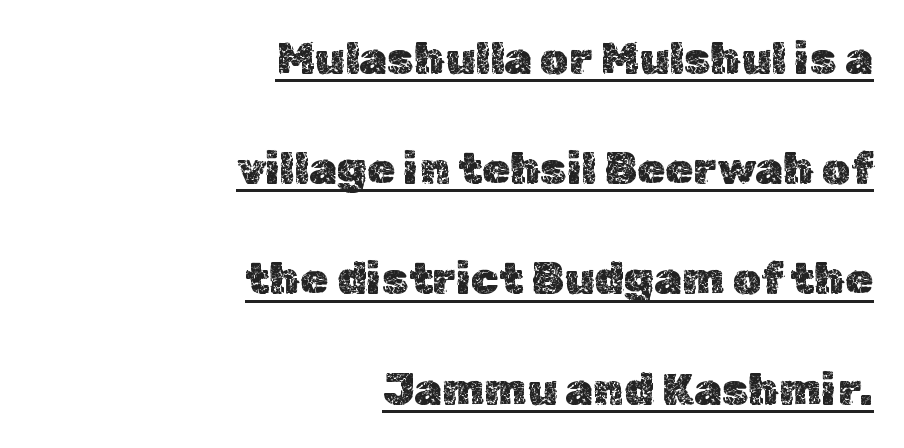
Q: Is the text italic (slanted)? A: No, it is upright.
Q: Is the text underlined? A: Yes.
Q: How is the paragraph aligned? A: Right-aligned.
Q: Is the spacing between letters normal or unusually wide? A: Normal.
Q: Is the spacing between lines tight, normal or loose? A: Loose.
Q: Width (condensed, normal, or wide)? A: Normal.
Q: x-height? A: Medium.
Q: Monospaced? A: No.
